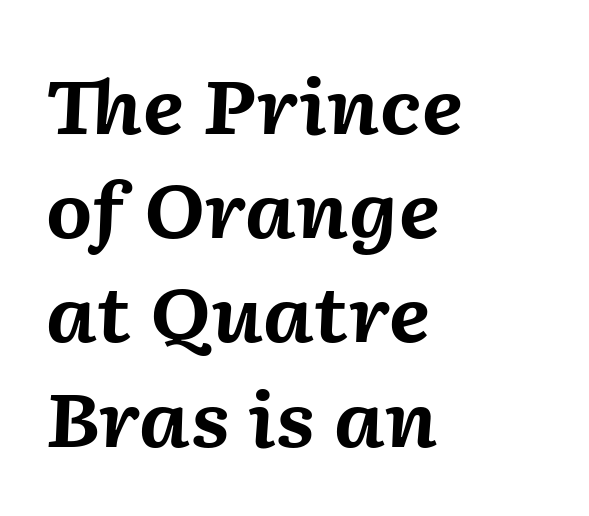
{"italic": "yes", "lean": "right", "slant_degrees": 2, "bold": "yes", "weight": "bold", "width": "normal", "stroke_contrast": "medium", "x_height": "medium", "monospaced": "no", "underline": "no", "align": "left", "line_spacing": "normal", "line_spacing_ratio": 1.39, "letter_spacing": "normal", "letter_spacing_em": 0.0, "glyph_px": 75}
